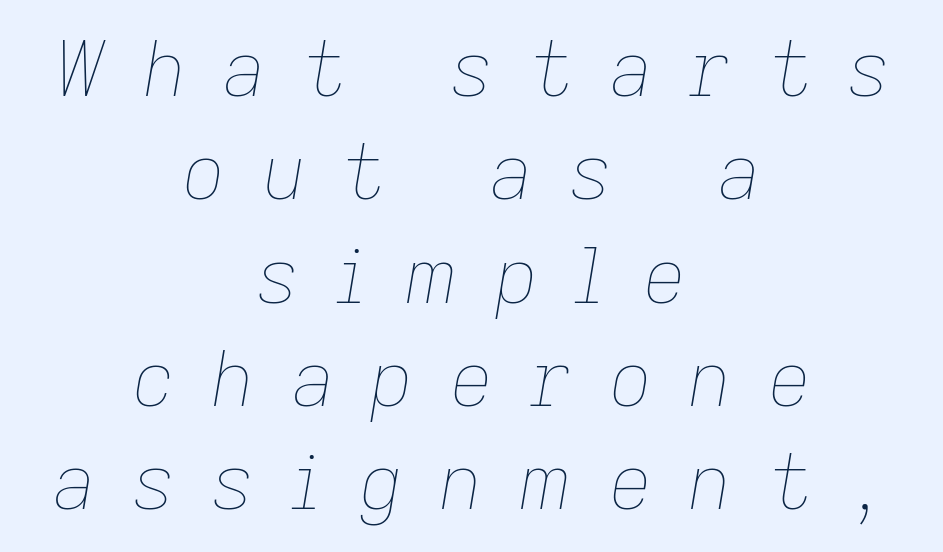
The image shows 76 px thin type, italic (leaning right); set centered, normal line spacing (1.36x), unusually wide letter spacing (+0.47 em), not underlined; low stroke contrast and a medium x-height.
